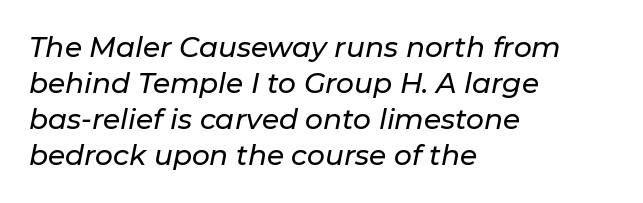
Q: Is the text italic (slanted)? A: Yes, it leans right by about 11 degrees.
Q: Is the text underlined? A: No.
Q: How is the paragraph aligned? A: Left-aligned.
Q: Is the spacing between letters normal or unusually wide? A: Normal.
Q: Is the spacing between lines tight, normal or loose? A: Normal.
Q: Width (condensed, normal, or wide)? A: Normal.
Q: Stroke contrast? A: Low.
Q: x-height? A: Medium.
Q: Monospaced? A: No.
